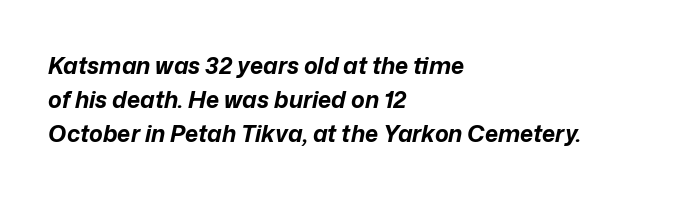
A full-strength bold gives these letters their thick strokes. The designer left line spacing at the default. Decoration check: the copy has no underline. The lines are quadded left. You can tell it's italic because the verticals aren't actually vertical.
